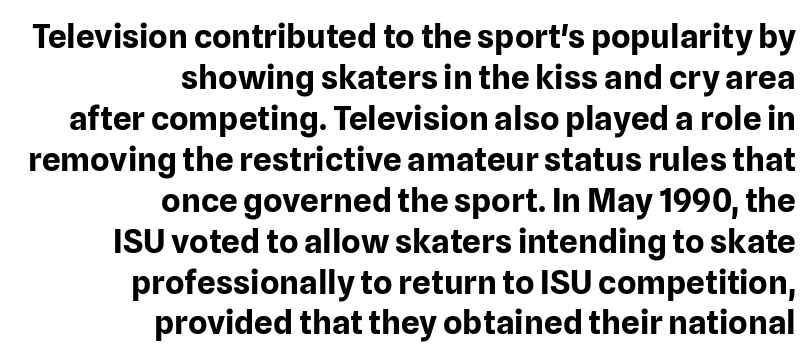
Q: Is the text bold? A: Yes.
Q: Is the text italic (slanted)? A: No, it is upright.
Q: Is the typeface a serif or a sans-serif typeface? A: Sans-serif.
Q: Is the text underlined? A: No.
Q: How is the paragraph aligned? A: Right-aligned.
Q: Is the spacing between letters normal or unusually wide? A: Normal.
Q: Width (condensed, normal, or wide)? A: Normal.
Q: Stroke contrast? A: Low.
Q: x-height? A: Medium.
Q: Monospaced? A: No.
